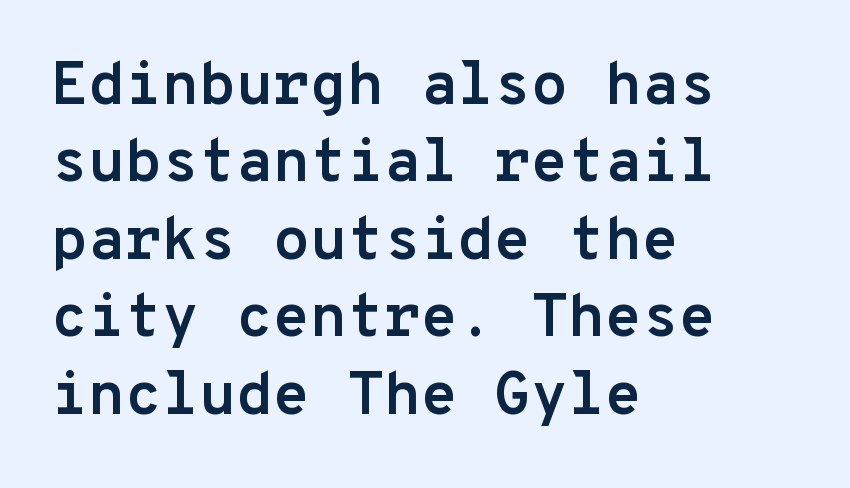
{"serif": "no", "italic": "no", "bold": "yes", "weight": "semibold", "width": "normal", "stroke_contrast": "low", "x_height": "medium", "monospaced": "yes", "underline": "no", "align": "left", "line_spacing": "normal", "line_spacing_ratio": 1.29, "letter_spacing": "normal", "letter_spacing_em": 0.0, "glyph_px": 60}
